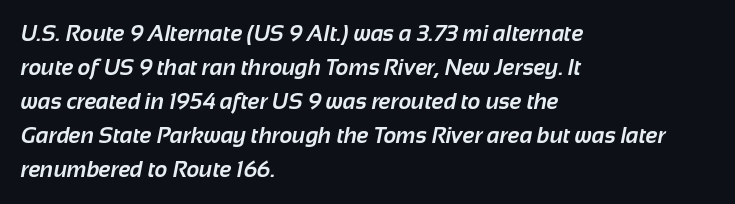
Q: Is the text bold? A: Yes.
Q: Is the text underlined? A: No.
Q: How is the paragraph aligned? A: Left-aligned.
Q: Is the spacing between letters normal or unusually wide? A: Normal.
Q: Is the spacing between lines tight, normal or loose? A: Normal.
